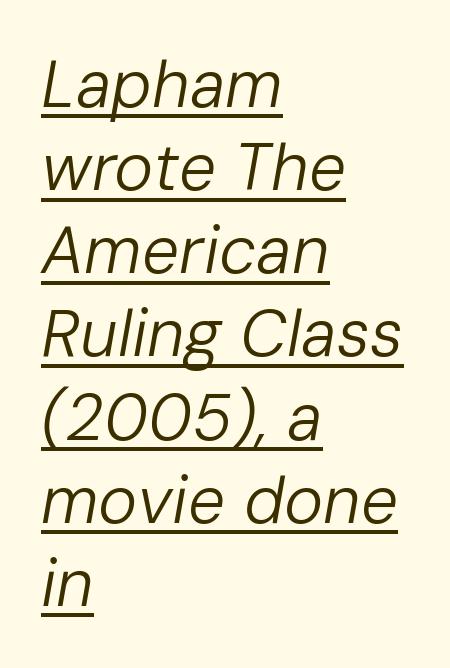
Vertical spacing — default. Looks like someone drew a line under every word here. Is this a heavy cut? Hardly; it is regular or lighter. Character widths vary here, with narrow letters taking less room than wide ones.
